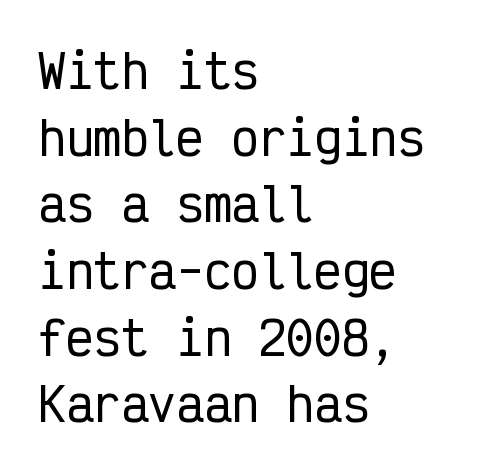
The specimen reads as upright at a glance. Each line starts at the same left margin while the right side varies. The words here are not underlined. The tracking reads as untouched default to a designer's eye.
